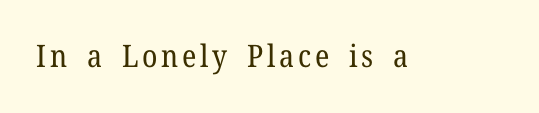
Designer's note — italics off, roman on. Stems here are at most as thick as an everyday book face. To sum up the face: it has serifs. The zone under the glyphs is completely vacant. Do the characters align in a grid? No, the font is proportional.
